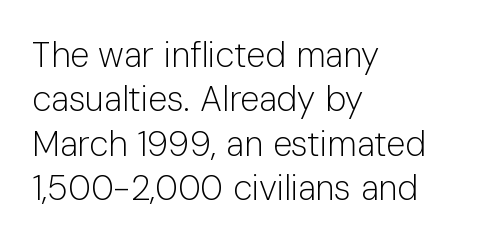
The area under the type is left untouched. Students, note that the glyphs here touch the page at normal intervals. Letterform terminals end flat and unadorned throughout the passage. Upright lettering throughout.
